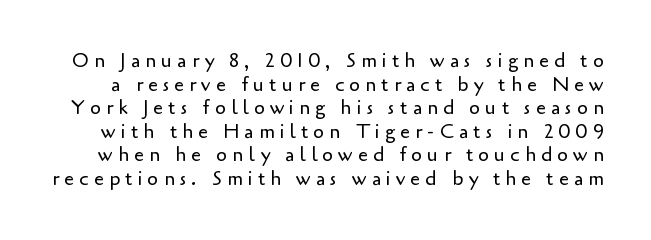
Q: Is the text bold? A: No.
Q: Is the text italic (slanted)? A: No, it is upright.
Q: Is the text underlined? A: No.
Q: Is the spacing between letters normal or unusually wide? A: Unusually wide.
